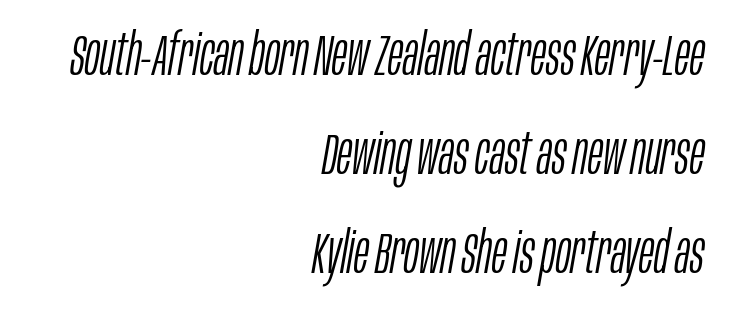
Here the designer chose a conventional face with non-uniform glyph widths. Heft: none added — not bold. The gaps between neighbouring characters are ordinary and unremarkable. Italic: yes, the glyphs are oblique. A student would call this right alignment; a typographer would say flush right, rag left.
